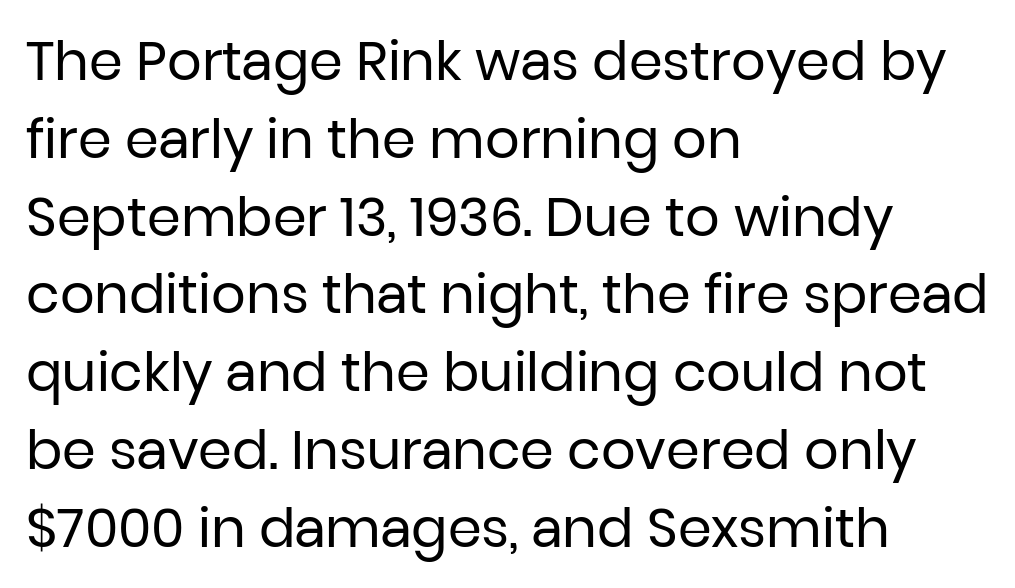
The image shows 54 px regular-weight sans-serif type, upright; set left-aligned, normal line spacing (1.44x), normal letter spacing, not underlined; low stroke contrast and a medium x-height.
